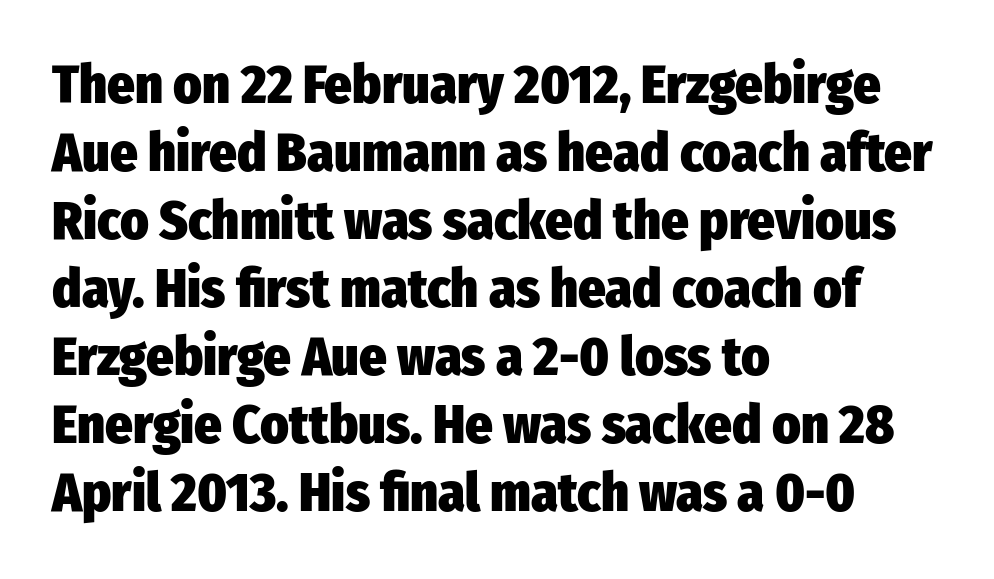
Stroke thickness is high; the sample reads as a true bold. Rule under the text: the space is simply empty. Characters follow at the spacing the type designer built in. Is the block centered? No — it sits flush against the left margin.
